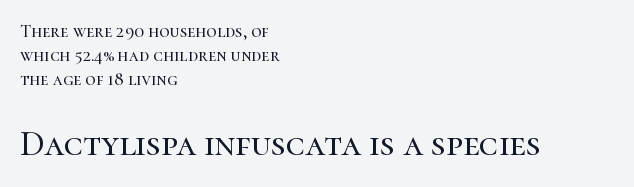
The image shows 36 px serif type, upright; set left-aligned, normal line spacing (1.34x), normal letter spacing, not underlined; the second (bottom) block is 2.0x larger; high stroke contrast and a medium x-height.
